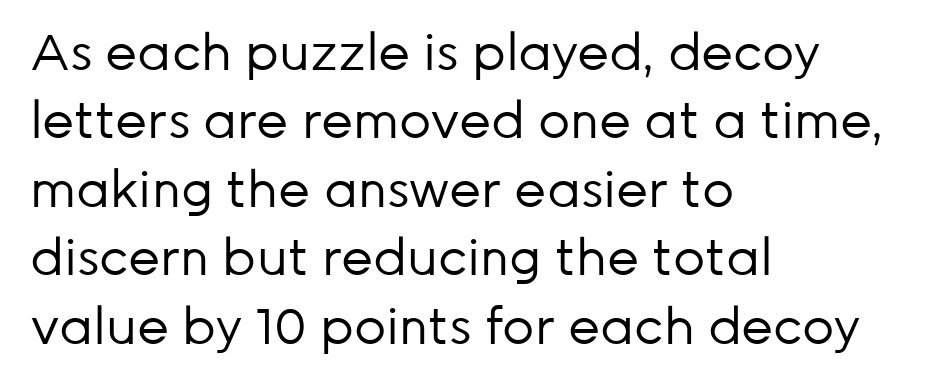
{"serif": "no", "italic": "no", "bold": "no", "weight": "regular", "width": "normal", "stroke_contrast": "low", "x_height": "medium", "monospaced": "no", "underline": "no", "align": "left", "line_spacing": "normal", "line_spacing_ratio": 1.37, "letter_spacing": "normal", "letter_spacing_em": 0.0, "glyph_px": 50}
